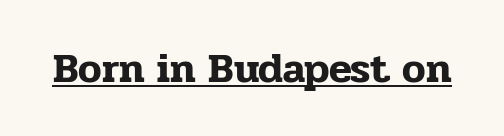
{"serif": "yes", "italic": "no", "width": "normal", "stroke_contrast": "low", "x_height": "medium", "monospaced": "no", "underline": "yes", "letter_spacing": "normal", "letter_spacing_em": 0.0, "glyph_px": 42}
